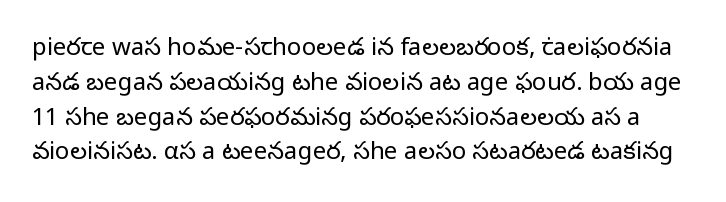
{"italic": "no", "bold": "no", "underline": "no", "line_spacing": "normal", "line_spacing_ratio": 1.45, "letter_spacing": "normal", "letter_spacing_em": 0.0, "glyph_px": 24}
